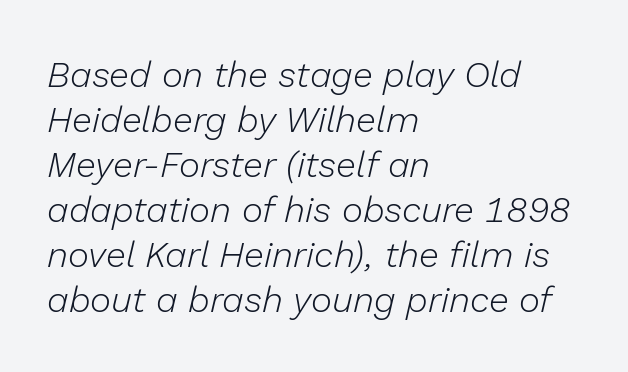
{"italic": "yes", "lean": "right", "slant_degrees": 13, "bold": "no", "weight": "light", "width": "normal", "stroke_contrast": "low", "x_height": "medium", "monospaced": "no", "underline": "no", "align": "left", "line_spacing": "normal", "line_spacing_ratio": 1.25, "letter_spacing": "normal", "letter_spacing_em": 0.0, "glyph_px": 36}
